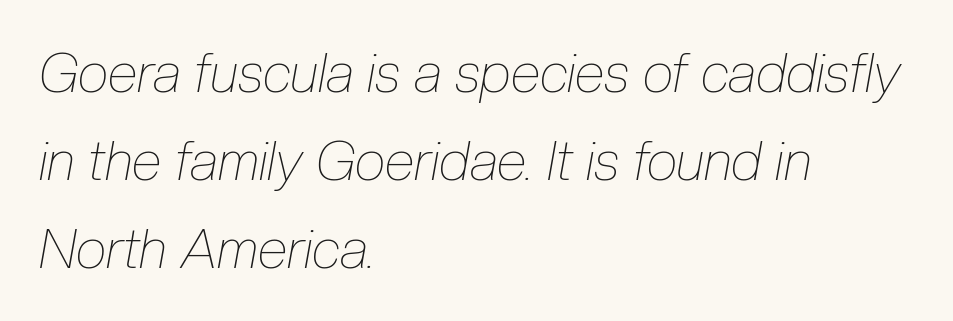
The image shows 55 px thin, condensed type, italic (leaning right); set left-aligned, normal line spacing (1.6x), normal letter spacing, not underlined; low stroke contrast and a medium x-height.
